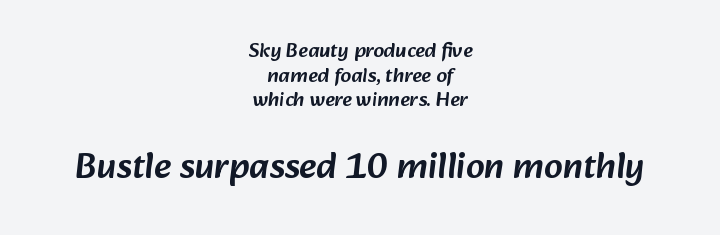
Q: Is the typeface a serif or a sans-serif typeface? A: Sans-serif.
Q: Is the text underlined? A: No.
Q: How is the paragraph aligned? A: Centered.
Q: Is the spacing between letters normal or unusually wide? A: Normal.
Q: Which block of text is set in a larger size, the first (top) or the second (bottom)? A: The second (bottom) one.
Q: Width (condensed, normal, or wide)? A: Normal.
Q: Stroke contrast? A: Low.
Q: x-height? A: Medium.
Q: Monospaced? A: No.
